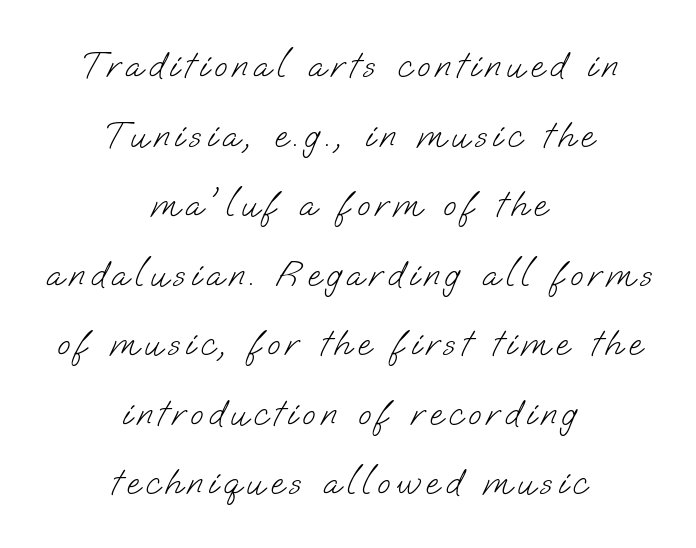
Q: Is the text bold? A: No.
Q: Is the typeface a serif or a sans-serif typeface? A: Sans-serif.
Q: Is the text underlined? A: No.
Q: How is the paragraph aligned? A: Centered.
Q: Width (condensed, normal, or wide)? A: Normal.
Q: Stroke contrast? A: Low.
Q: x-height? A: Small.
Q: Monospaced? A: No.
